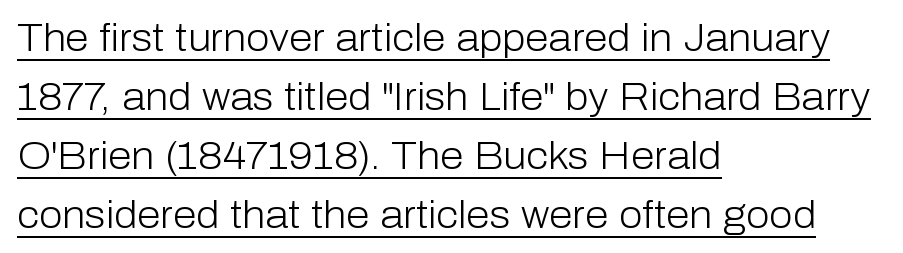
{"serif": "no", "italic": "no", "bold": "no", "weight": "light", "width": "normal", "stroke_contrast": "low", "x_height": "medium", "monospaced": "no", "underline": "yes", "align": "left", "line_spacing": "normal", "line_spacing_ratio": 1.55, "letter_spacing": "normal", "letter_spacing_em": 0.0, "glyph_px": 38}
